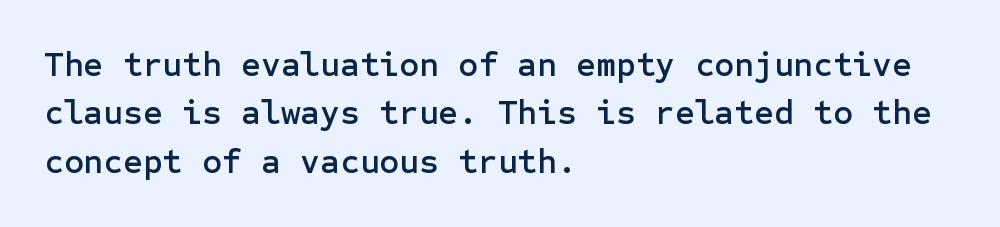
Grotesque or geometric, the face here clearly has no serifs. The type sits square on the baseline with zero lean. Glance below the letters and you will spot only blank space. How are the letters spaced? Ordinarily, with no added tracking. The text block is weighted toward the left margin, trailing off unevenly rightward. A typesetter would call this leading conventional body-copy spacing.
